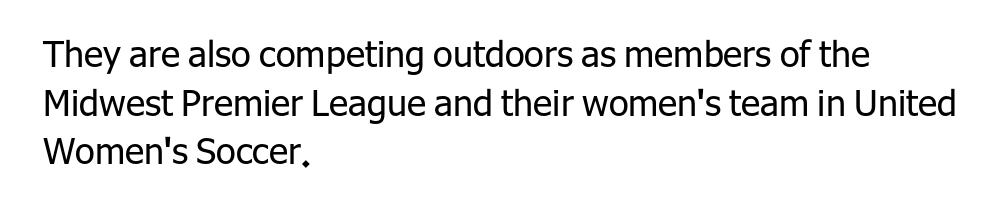
The image shows 36 px regular-weight sans-serif type, upright; set left-aligned, normal line spacing (1.35x), normal letter spacing, not underlined; low stroke contrast and a medium x-height.
